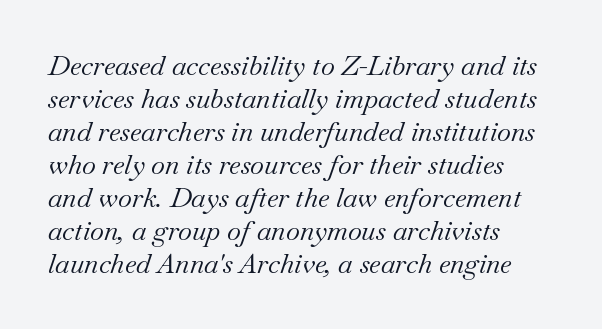
The image shows 27 px text type, italic (leaning right); set left-aligned, line spacing 1.22x, normal letter spacing, not underlined.
